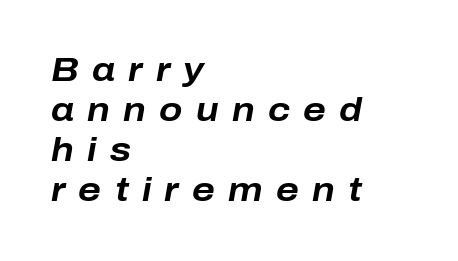
Q: Is the text bold? A: Yes.
Q: Is the text italic (slanted)? A: Yes, it leans right by about 10 degrees.
Q: Is the text underlined? A: No.
Q: How is the paragraph aligned? A: Left-aligned.
Q: Is the spacing between letters normal or unusually wide? A: Unusually wide.
Q: Width (condensed, normal, or wide)? A: Normal.
Q: Stroke contrast? A: Low.
Q: x-height? A: Medium.
Q: Monospaced? A: No.
